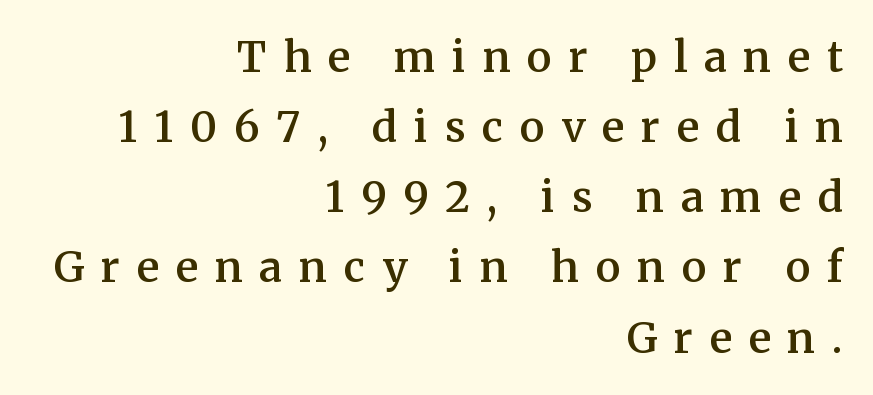
You can tell from the footed stems that serif type was used. Tracking here is generous; glyphs stand well apart from one another. Caption: semibold face, moderately heavy strokes. The strip under each line holds only bare page. Is this a fixed-width face? No — the glyphs have proportional, varying widths.
